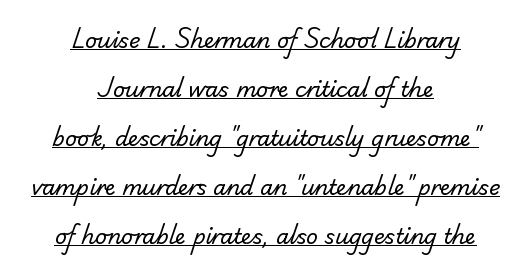
The image shows 21 px text type; set centered, loose line spacing (2.33x), normal letter spacing, underlined.
